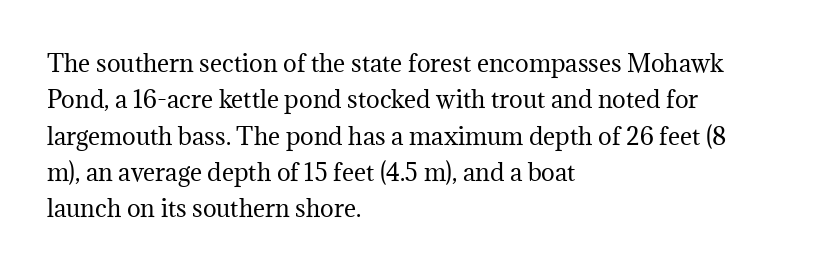
Compared with typical paragraphs, the rows here are spaced about the same. The letterforms sit at book weight or below. Ascenders rise straight up at ninety degrees. The lines are quadded left. Check the space under the baseline: it is left empty. Tracking value appears to be zero — textbook default spacing.
